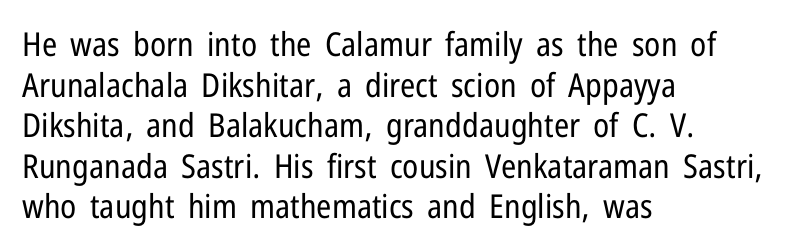
The words here are not underlined. Are there feet on the stems? There aren't — it's a sans. Does the lettering tilt? It doesn't — this is upright. Varying glyph widths throughout — classic text-font behaviour. The strokes are not fattened; the text isn't bold.
